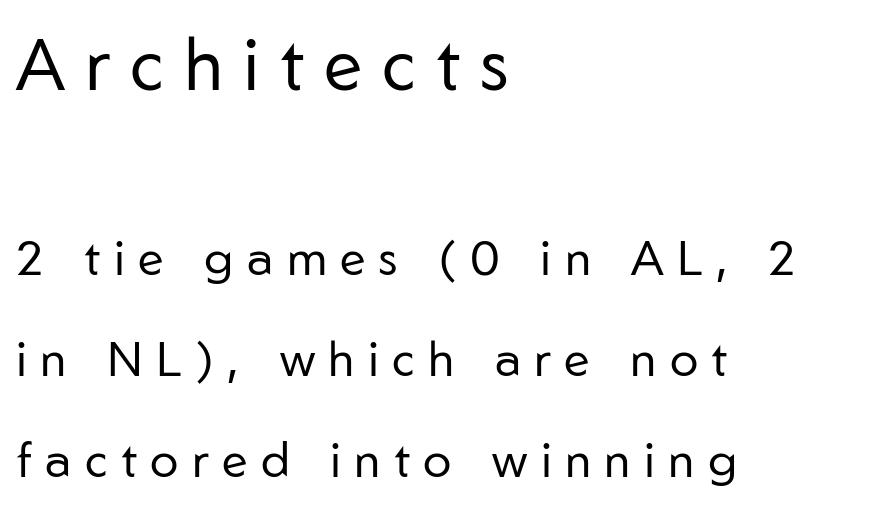
Q: Is the text bold? A: No.
Q: Is the text italic (slanted)? A: No, it is upright.
Q: Is the typeface a serif or a sans-serif typeface? A: Sans-serif.
Q: Is the text underlined? A: No.
Q: How is the paragraph aligned? A: Left-aligned.
Q: Is the spacing between letters normal or unusually wide? A: Unusually wide.
Q: Is the spacing between lines tight, normal or loose? A: Loose.
Q: Which block of text is set in a larger size, the first (top) or the second (bottom)? A: The first (top) one.
Q: Width (condensed, normal, or wide)? A: Normal.
Q: Stroke contrast? A: Low.
Q: x-height? A: Medium.
Q: Monospaced? A: No.
